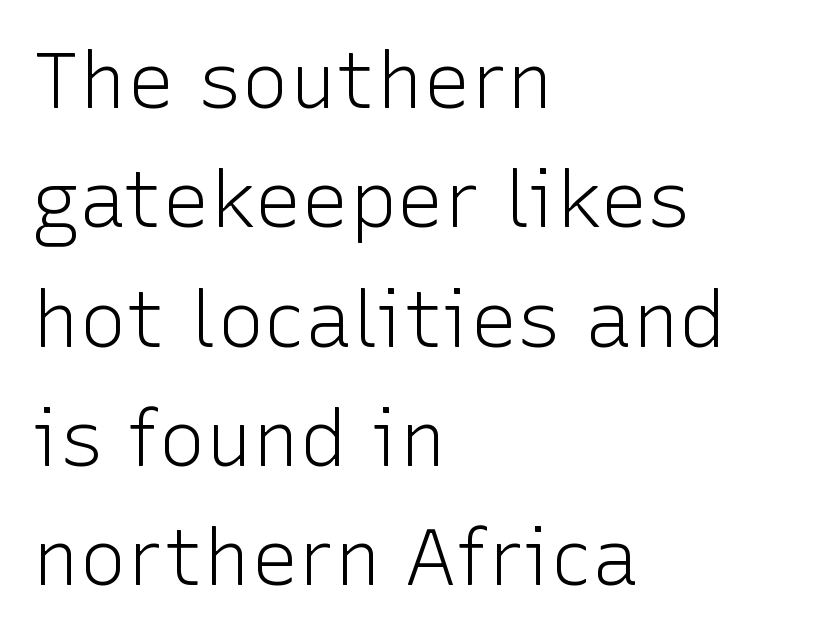
Observe the ordinary spacing: letters are neighbours, not strangers. Note the varied advance widths — an 'i' is clearly narrower than an 'm'. A typesetter would label this face a sans. Unmarked baselines from the first word to the last. The strokes are not fattened; the text isn't bold. Whoever set this chose a conventional vertical rhythm.
